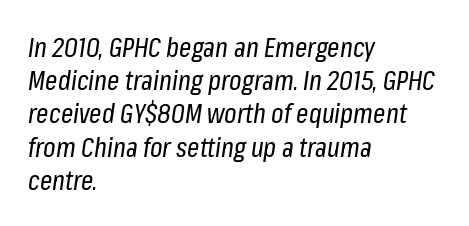
The image shows 27 px text type, italic (leaning right); set left-aligned, line spacing 1.23x, normal letter spacing, not underlined.
